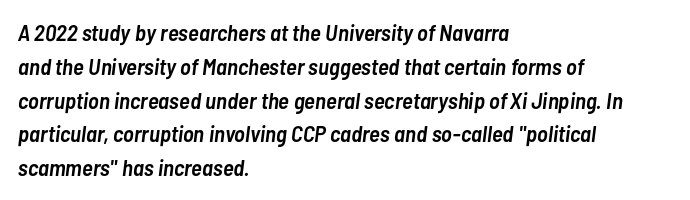
{"italic": "yes", "lean": "right", "slant_degrees": 7, "bold": "semi", "underline": "no", "align": "left", "line_spacing": "normal", "line_spacing_ratio": 1.47, "letter_spacing": "normal", "letter_spacing_em": 0.0, "glyph_px": 23}
